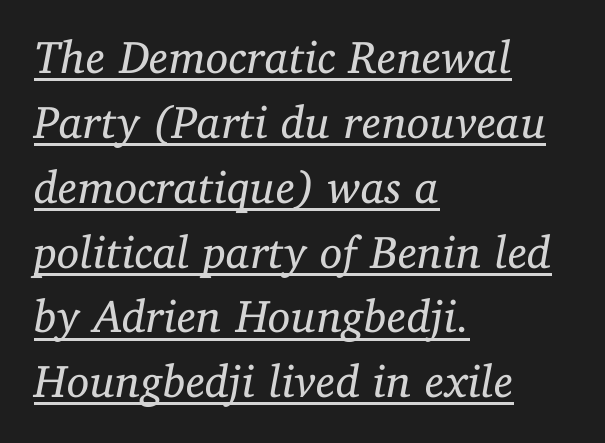
The face used here appears with an underline applied. Stem width sits at or under what a default text font uses. The ragged edge is on the right, which tells us the setting is flush left. The typography opts for an oblique posture over an upright one.
